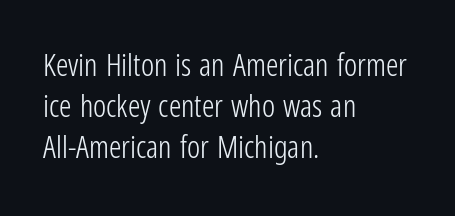
Caption: face not bold, strokes unweighted. In terms of letterform style, serifs are entirely absent. You could call the tracking neutral — neither tight nor loose. Do the characters align in a grid? No, the font is proportional. The specimen reads as upright at a glance. In CSS terms this would be text-align: left.
